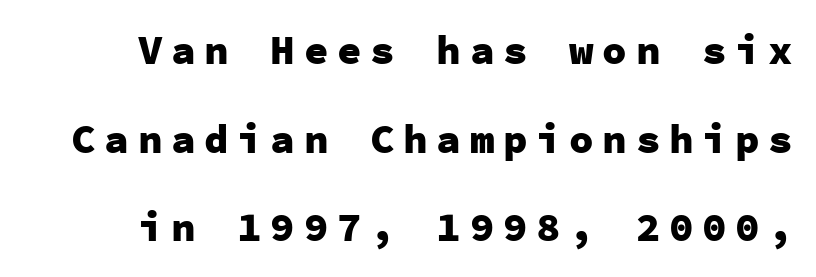
{"serif": "no", "italic": "no", "bold": "yes", "weight": "heavy", "width": "normal", "stroke_contrast": "low", "x_height": "medium", "monospaced": "yes", "underline": "no", "line_spacing": "loose", "line_spacing_ratio": 2.16, "letter_spacing": "wide", "letter_spacing_em": 0.21, "glyph_px": 41}
